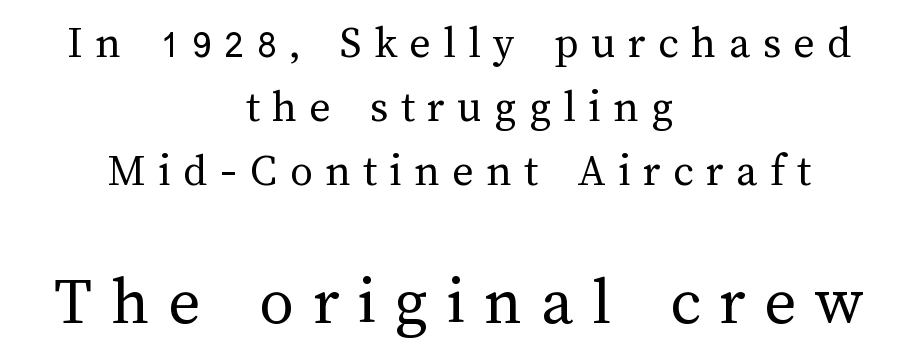
The face used here is rendered with a markedly widened letterfit. The setting favours the middle, as headings and verse often do. Anything drawn beneath the words? Only blank space. Upright lettering throughout.
